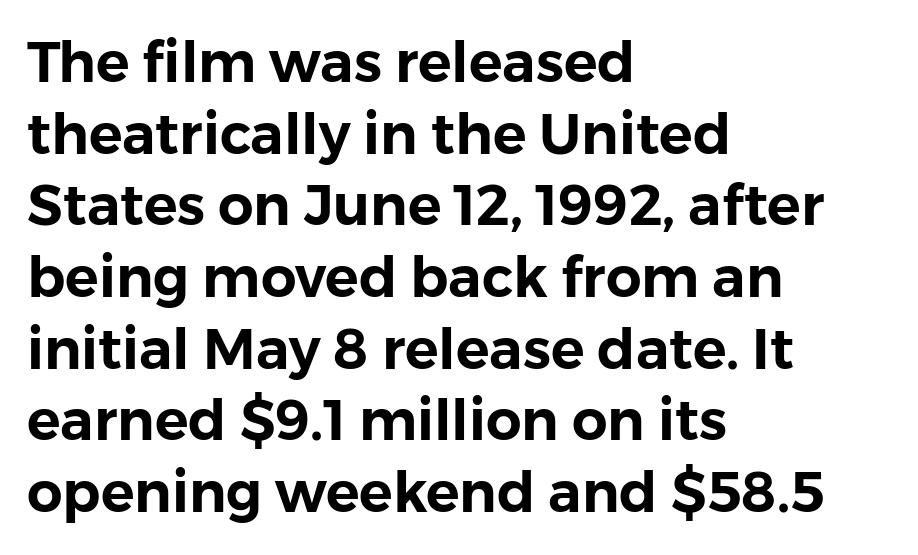
{"serif": "no", "italic": "no", "width": "normal", "stroke_contrast": "low", "x_height": "medium", "monospaced": "no", "underline": "no", "align": "left", "line_spacing": "normal", "line_spacing_ratio": 1.28, "letter_spacing": "normal", "letter_spacing_em": 0.0, "glyph_px": 56}
